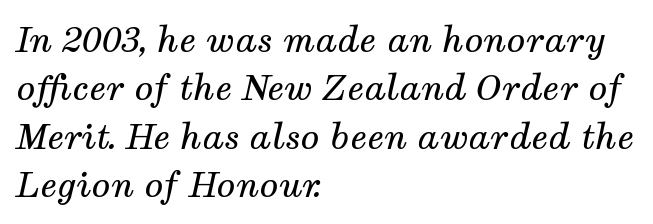
Q: Is the text bold? A: No.
Q: Is the text italic (slanted)? A: Yes, it leans right by about 12 degrees.
Q: Is the typeface a serif or a sans-serif typeface? A: Serif.
Q: Is the text underlined? A: No.
Q: How is the paragraph aligned? A: Left-aligned.
Q: Is the spacing between letters normal or unusually wide? A: Normal.
Q: Is the spacing between lines tight, normal or loose? A: Normal.
Q: Width (condensed, normal, or wide)? A: Normal.
Q: Stroke contrast? A: Medium.
Q: x-height? A: Medium.
Q: Monospaced? A: No.
